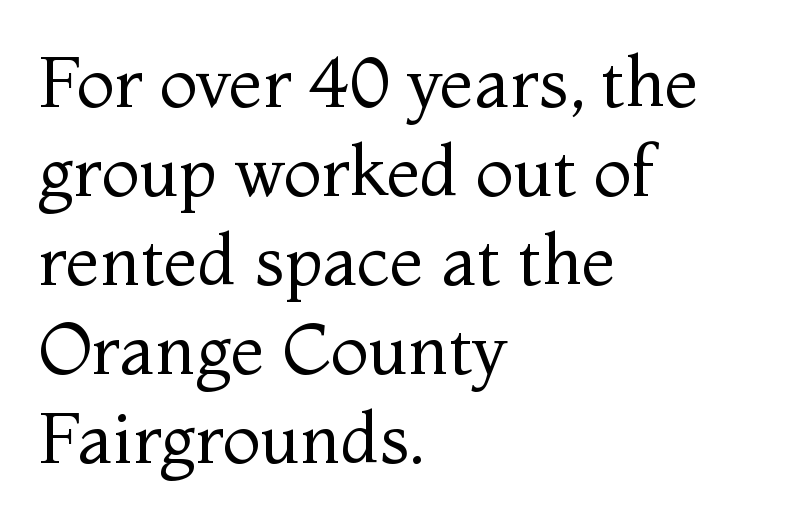
Q: Is the text bold? A: No.
Q: Is the text italic (slanted)? A: No, it is upright.
Q: Is the typeface a serif or a sans-serif typeface? A: Serif.
Q: Is the text underlined? A: No.
Q: How is the paragraph aligned? A: Left-aligned.
Q: Is the spacing between letters normal or unusually wide? A: Normal.
Q: Is the spacing between lines tight, normal or loose? A: Normal.
Q: Width (condensed, normal, or wide)? A: Normal.
Q: Stroke contrast? A: Medium.
Q: x-height? A: Medium.
Q: Monospaced? A: No.
